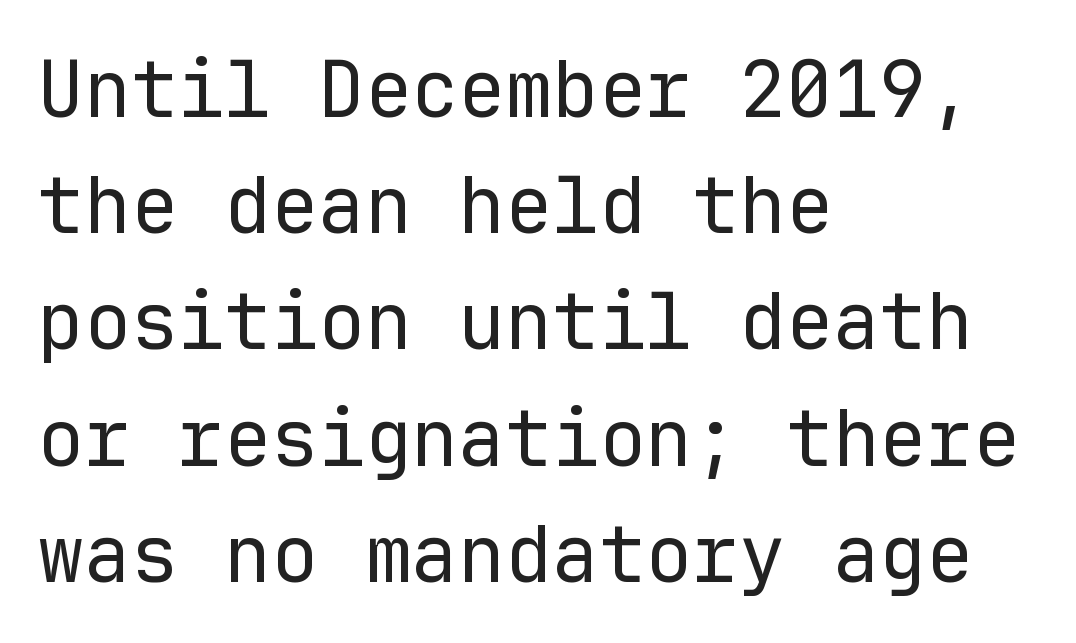
{"serif": "no", "italic": "no", "bold": "no", "weight": "regular", "width": "normal", "stroke_contrast": "low", "x_height": "medium", "monospaced": "yes", "underline": "no", "align": "left", "line_spacing": "normal", "line_spacing_ratio": 1.49, "letter_spacing": "normal", "letter_spacing_em": 0.0, "glyph_px": 78}
